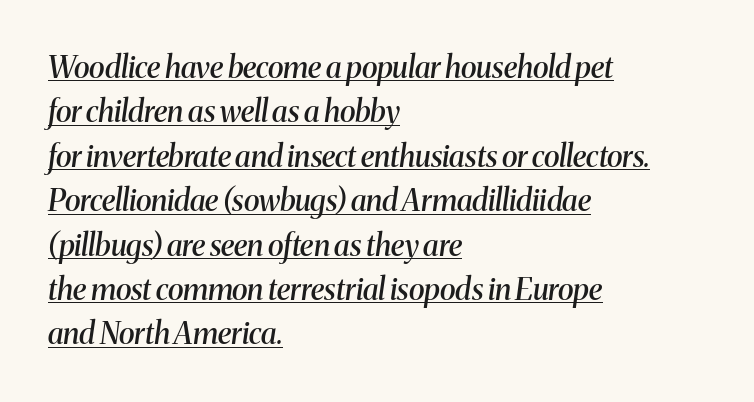
Q: Is the text bold? A: Semi-bold.
Q: Is the text italic (slanted)? A: Yes, it leans right by about 8 degrees.
Q: Is the typeface a serif or a sans-serif typeface? A: Serif.
Q: Is the text underlined? A: Yes.
Q: How is the paragraph aligned? A: Left-aligned.
Q: Is the spacing between letters normal or unusually wide? A: Normal.
Q: Is the spacing between lines tight, normal or loose? A: Normal.
Q: Width (condensed, normal, or wide)? A: Normal.
Q: Stroke contrast? A: Medium.
Q: x-height? A: Medium.
Q: Monospaced? A: No.
